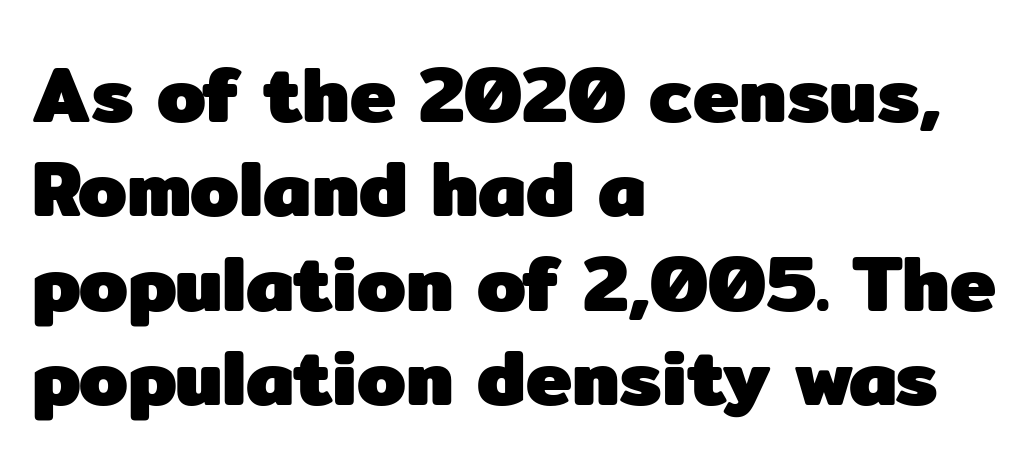
{"serif": "no", "italic": "no", "bold": "yes", "weight": "heavy", "width": "normal", "stroke_contrast": "low", "x_height": "medium", "monospaced": "no", "underline": "no", "align": "left", "line_spacing_ratio": 1.21, "letter_spacing": "normal", "letter_spacing_em": 0.0, "glyph_px": 78}
